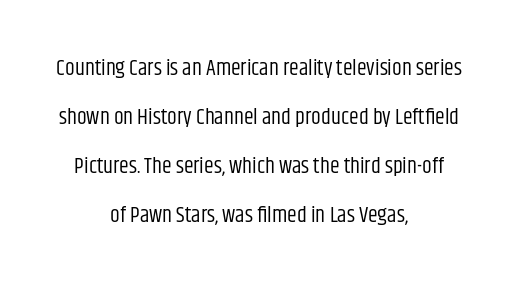
The image shows 22 px text type, upright; set centered, loose line spacing (2.23x), normal letter spacing, not underlined.
